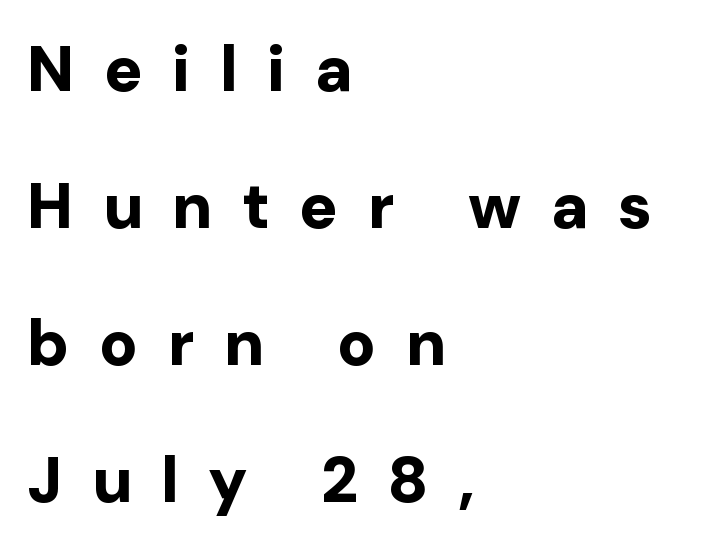
The image shows 64 px bold sans-serif type, upright; set left-aligned, loose line spacing (2.14x), unusually wide letter spacing (+0.46 em), not underlined; low stroke contrast and a medium x-height.
